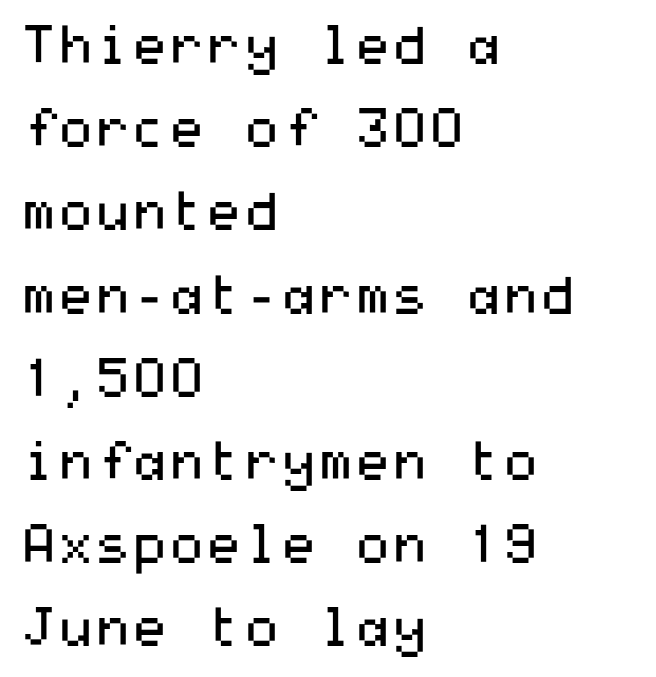
The image shows 53 px regular-weight, wide sans-serif type, upright; set left-aligned, normal line spacing (1.57x), normal letter spacing, not underlined; medium stroke contrast and a medium x-height.
